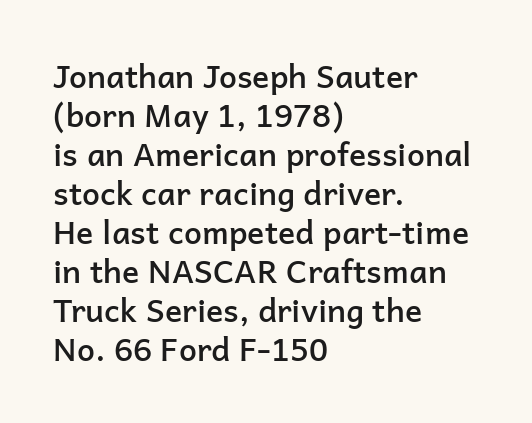
Q: Is the text bold? A: Semi-bold.
Q: Is the text italic (slanted)? A: No, it is upright.
Q: Is the typeface a serif or a sans-serif typeface? A: Sans-serif.
Q: Is the text underlined? A: No.
Q: How is the paragraph aligned? A: Left-aligned.
Q: Is the spacing between letters normal or unusually wide? A: Normal.
Q: Width (condensed, normal, or wide)? A: Normal.
Q: Stroke contrast? A: Low.
Q: x-height? A: Medium.
Q: Monospaced? A: No.
